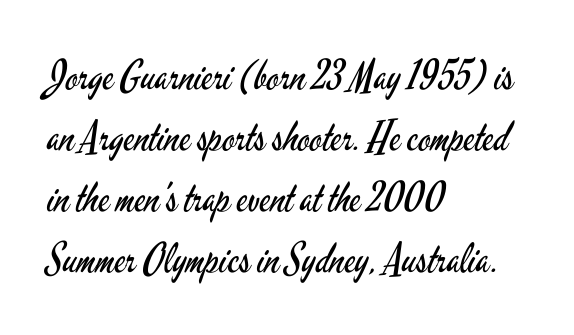
If you measured baseline to baseline, you'd find a middling distance. Heft: none added — not bold. Note the varied advance widths — an 'i' is clearly narrower than an 'm'. How are the letters spaced? Ordinarily, with no added tracking.
